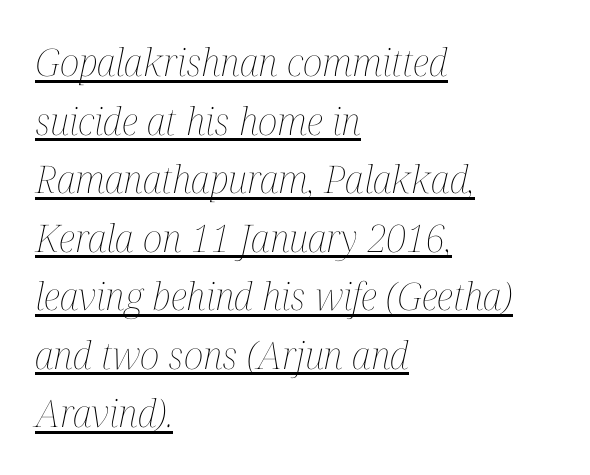
The image shows 38 px thin, condensed type, italic (leaning right); set left-aligned, normal line spacing (1.54x), normal letter spacing, underlined; medium stroke contrast and a medium x-height.
